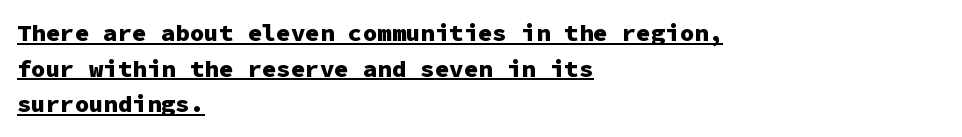
{"italic": "no", "bold": "yes", "underline": "yes", "align": "left", "line_spacing": "normal", "line_spacing_ratio": 1.48, "letter_spacing": "normal", "letter_spacing_em": 0.0, "glyph_px": 24}
